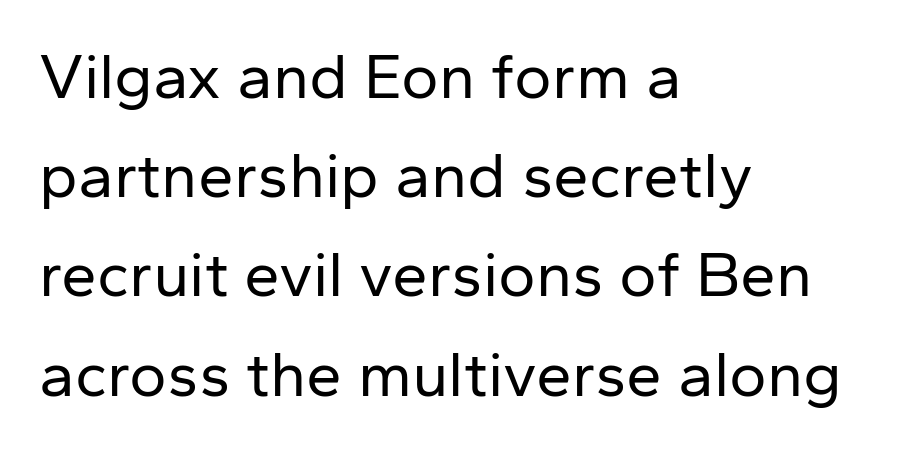
{"serif": "no", "italic": "no", "bold": "no", "weight": "regular", "width": "normal", "stroke_contrast": "low", "x_height": "medium", "monospaced": "no", "underline": "no", "align": "left", "line_spacing": "normal", "line_spacing_ratio": 1.55, "letter_spacing": "normal", "letter_spacing_em": 0.0, "glyph_px": 64}
